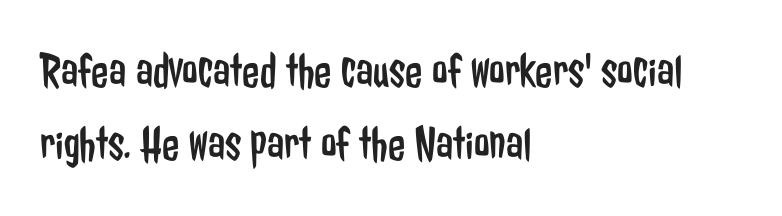
Q: Is the text bold? A: No.
Q: Is the text italic (slanted)? A: No, it is upright.
Q: Is the typeface a serif or a sans-serif typeface? A: Sans-serif.
Q: Is the text underlined? A: No.
Q: How is the paragraph aligned? A: Left-aligned.
Q: Is the spacing between letters normal or unusually wide? A: Normal.
Q: Is the spacing between lines tight, normal or loose? A: Normal.
Q: Width (condensed, normal, or wide)? A: Condensed.
Q: Stroke contrast? A: Low.
Q: x-height? A: Medium.
Q: Monospaced? A: No.
